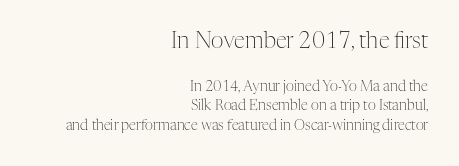
{"italic": "no", "bold": "no", "underline": "no", "align": "right", "line_spacing": "normal", "line_spacing_ratio": 1.41, "letter_spacing": "normal", "letter_spacing_em": 0.0, "larger_block": "first", "size_ratio": 1.57, "glyph_px": 22}
